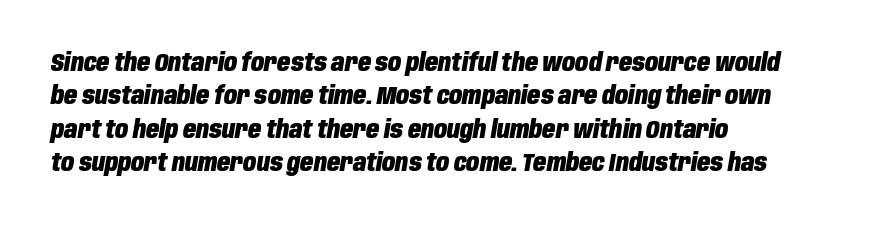
Q: Is the text bold? A: Yes.
Q: Is the text italic (slanted)? A: Yes, it leans right by about 10 degrees.
Q: Is the text underlined? A: No.
Q: How is the paragraph aligned? A: Left-aligned.
Q: Is the spacing between letters normal or unusually wide? A: Normal.
Q: Is the spacing between lines tight, normal or loose? A: Normal.
